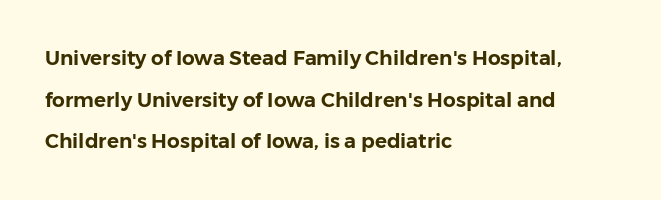
{"italic": "no", "underline": "no", "align": "left", "line_spacing": "loose", "line_spacing_ratio": 2.08, "letter_spacing": "normal", "letter_spacing_em": 0.0, "glyph_px": 20}
